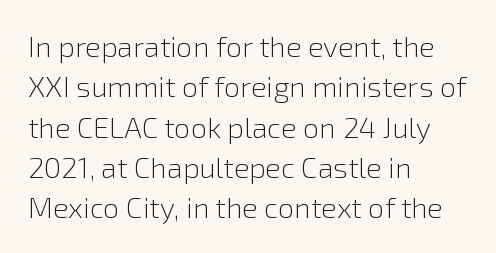
The image shows 29 px light sans-serif type, upright; set left-aligned, normal line spacing (1.39x), normal letter spacing, not underlined; low stroke contrast and a medium x-height.
